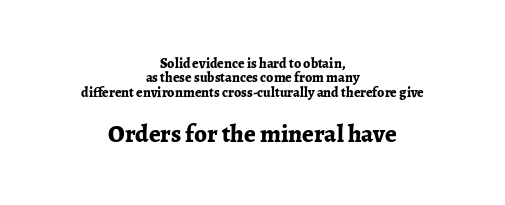
{"italic": "no", "bold": "yes", "underline": "no", "align": "center", "line_spacing": "tight", "line_spacing_ratio": 1.03, "letter_spacing": "normal", "letter_spacing_em": 0.0, "larger_block": "second", "size_ratio": 1.79, "glyph_px": 25}
